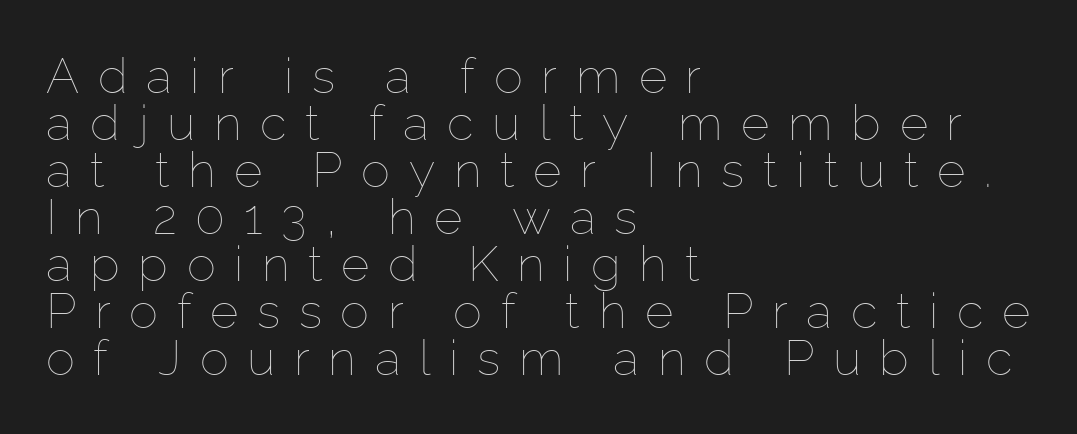
The image shows 49 px thin type, upright; set left-aligned, tight line spacing (0.96x), unusually wide letter spacing (+0.38 em), not underlined; low stroke contrast and a medium x-height.
